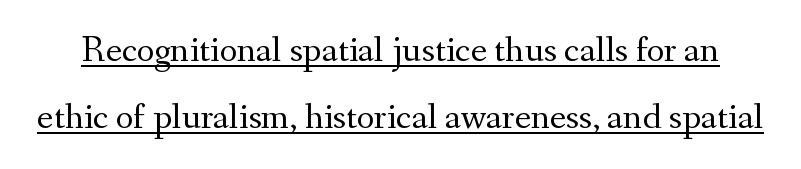
Q: Is the text bold? A: No.
Q: Is the text italic (slanted)? A: No, it is upright.
Q: Is the typeface a serif or a sans-serif typeface? A: Serif.
Q: Is the text underlined? A: Yes.
Q: Is the spacing between letters normal or unusually wide? A: Normal.
Q: Width (condensed, normal, or wide)? A: Normal.
Q: Stroke contrast? A: Medium.
Q: x-height? A: Small.
Q: Monospaced? A: No.
